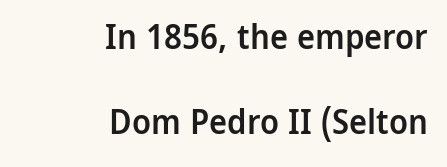
{"serif": "no", "italic": "no", "bold": "semi", "weight": "semibold", "width": "normal", "stroke_contrast": "low", "x_height": "medium", "monospaced": "no", "underline": "no", "align": "right", "line_spacing": "loose", "line_spacing_ratio": 2.5, "letter_spacing": "normal", "letter_spacing_em": 0.0, "glyph_px": 34}
